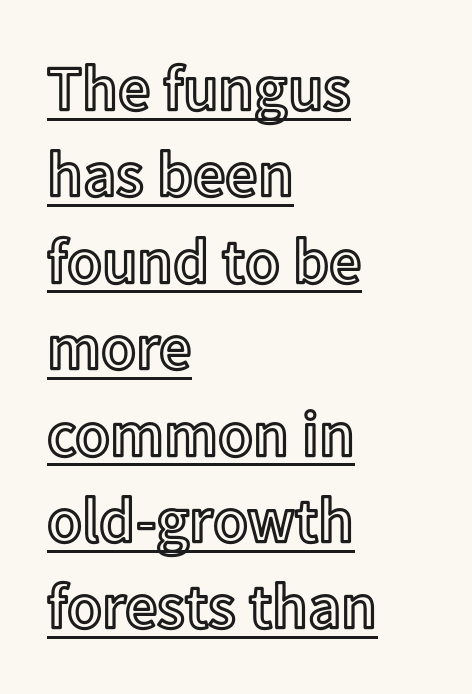
Q: Is the text italic (slanted)? A: No, it is upright.
Q: Is the text underlined? A: Yes.
Q: How is the paragraph aligned? A: Left-aligned.
Q: Is the spacing between letters normal or unusually wide? A: Normal.
Q: Is the spacing between lines tight, normal or loose? A: Normal.
Q: Width (condensed, normal, or wide)? A: Normal.
Q: x-height? A: Medium.
Q: Monospaced? A: No.
